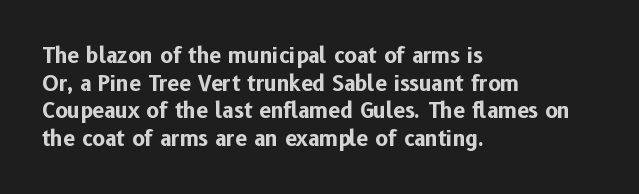
Normally led — the rows are evenly, conventionally spaced. Caption: standard tracking, unaltered. Check the space under the baseline: it is left empty. This sample is left-justified, so line endings fall wherever the words run out. These lines were composed using upright roman letters.
